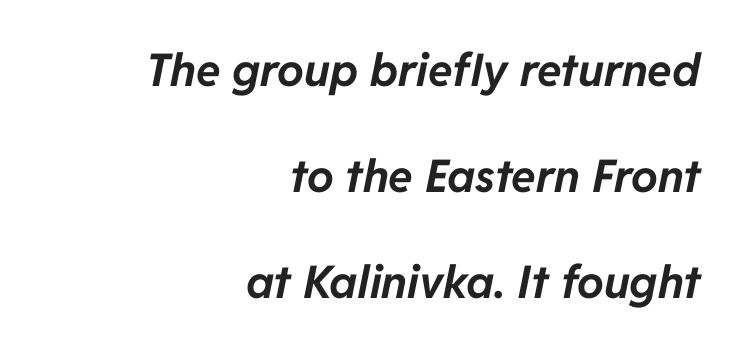
The image shows 45 px bold type, italic (leaning right); set right-aligned, loose line spacing (2.36x), normal letter spacing, not underlined; low stroke contrast and a medium x-height.
